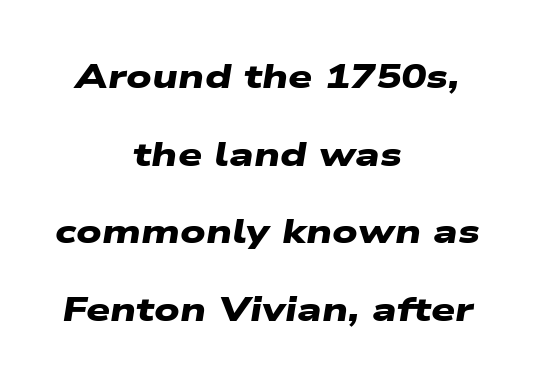
Q: Is the text bold? A: Yes.
Q: Is the typeface a serif or a sans-serif typeface? A: Sans-serif.
Q: Is the text underlined? A: No.
Q: How is the paragraph aligned? A: Centered.
Q: Is the spacing between letters normal or unusually wide? A: Normal.
Q: Is the spacing between lines tight, normal or loose? A: Loose.
Q: Width (condensed, normal, or wide)? A: Wide.
Q: Stroke contrast? A: Low.
Q: x-height? A: Medium.
Q: Monospaced? A: No.
